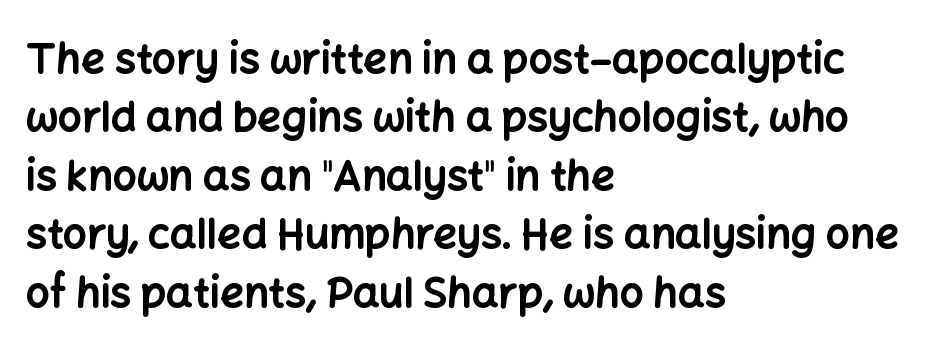
{"serif": "no", "italic": "no", "bold": "yes", "weight": "bold", "width": "normal", "stroke_contrast": "low", "x_height": "medium", "monospaced": "no", "underline": "no", "align": "left", "line_spacing": "normal", "line_spacing_ratio": 1.39, "letter_spacing": "normal", "letter_spacing_em": 0.0, "glyph_px": 42}
